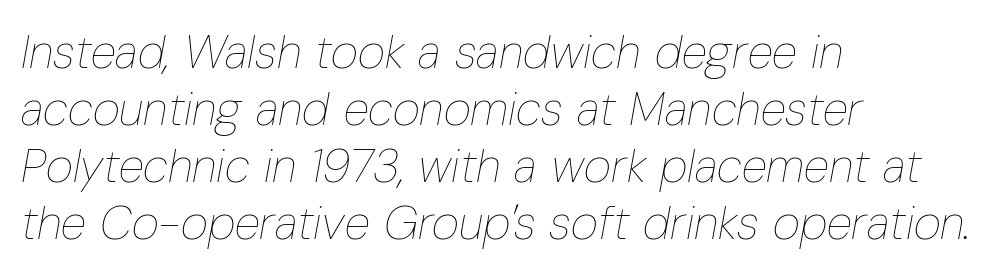
The image shows 47 px thin, condensed type, italic (leaning right); set left-aligned, line spacing 1.21x, normal letter spacing, not underlined; low stroke contrast and a medium x-height.
